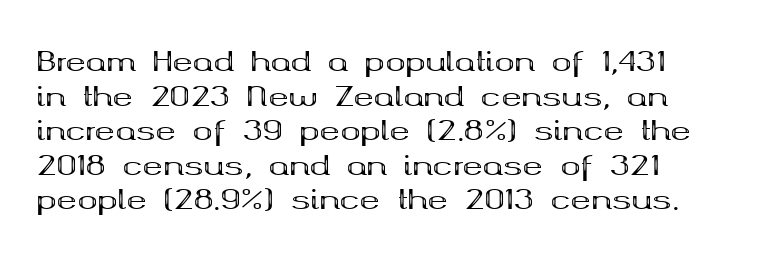
Compared with typical body copy, the letter spacing here is the same. The setting favours the left margin, as ordinary paragraphs usually do. Heft: maximum for text — a bold. Beneath every word, the page is bare. Successive baselines arrive at the customary interval. These lines were composed using upright roman letters.
